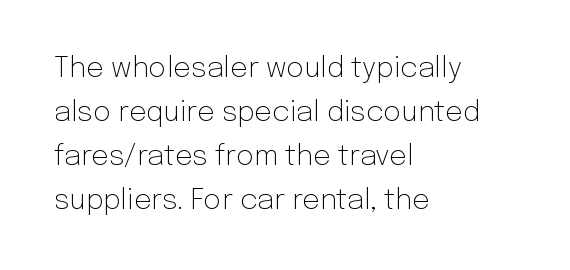
Q: Is the text bold? A: No.
Q: Is the text italic (slanted)? A: No, it is upright.
Q: Is the typeface a serif or a sans-serif typeface? A: Sans-serif.
Q: Is the text underlined? A: No.
Q: How is the paragraph aligned? A: Left-aligned.
Q: Is the spacing between letters normal or unusually wide? A: Normal.
Q: Is the spacing between lines tight, normal or loose? A: Normal.
Q: Width (condensed, normal, or wide)? A: Normal.
Q: Stroke contrast? A: Low.
Q: x-height? A: Medium.
Q: Monospaced? A: No.
